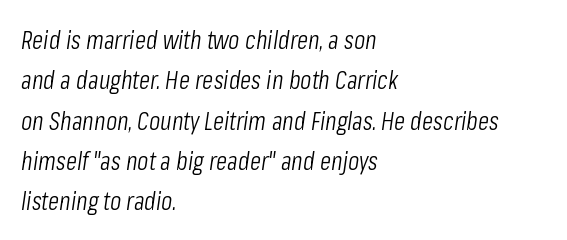
The image shows 26 px text type, italic (leaning right); set left-aligned, normal line spacing (1.55x), normal letter spacing, not underlined.
